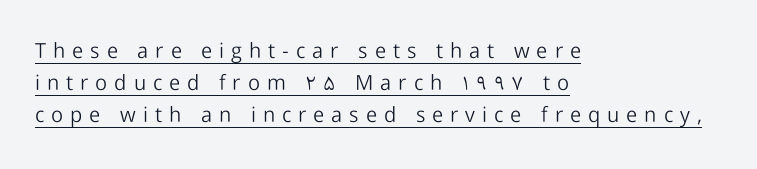
Q: Is the text bold? A: No.
Q: Is the text italic (slanted)? A: No, it is upright.
Q: Is the text underlined? A: Yes.
Q: How is the paragraph aligned? A: Left-aligned.
Q: Is the spacing between letters normal or unusually wide? A: Unusually wide.
Q: Is the spacing between lines tight, normal or loose? A: Normal.
